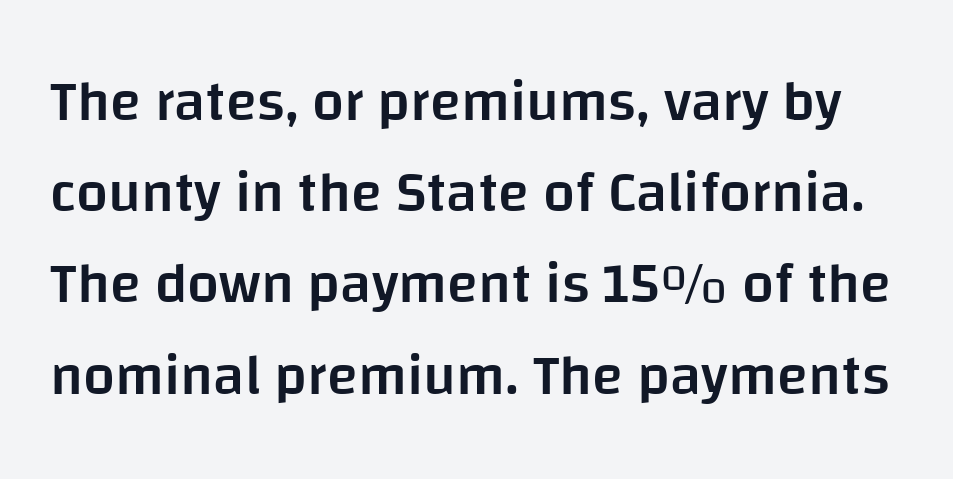
The image shows 57 px semibold sans-serif type, upright; set normal line spacing (1.6x), normal letter spacing, not underlined; low stroke contrast and a large x-height.
